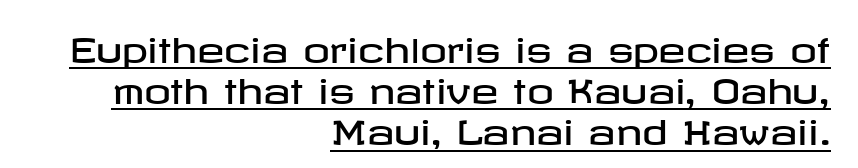
The image shows 33 px wide sans-serif type, upright; set right-aligned, normal line spacing (1.25x), normal letter spacing, underlined; low stroke contrast and a medium x-height.
